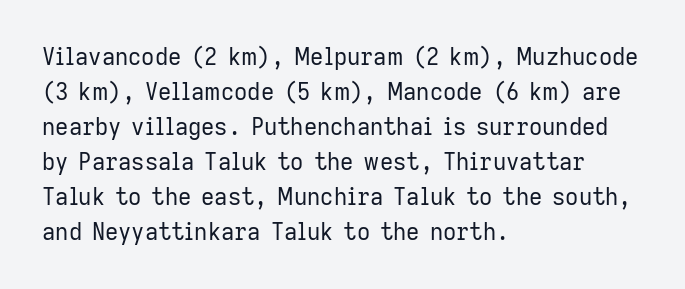
The image shows 23 px text type, upright; set left-aligned, normal line spacing (1.52x), normal letter spacing, not underlined.
